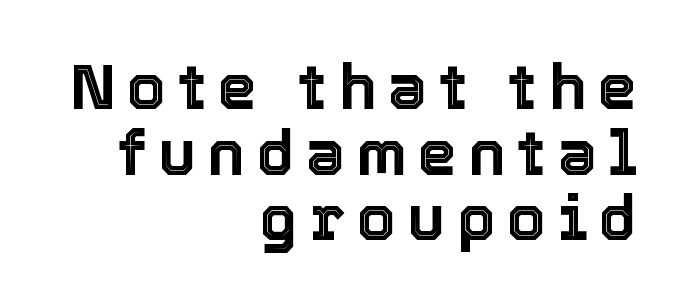
All the whitespace from short lines collects on the left. Underlining? Definitely not there. The lettering stays uniformly vertical, giving the passage a roman look. The passage shown is typed in a proportional face where columns would drift. The leading is snug, giving the passage a crowded texture.
